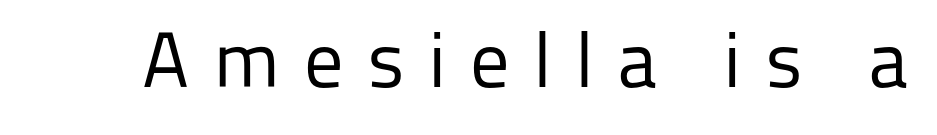
Note the varied advance widths — an 'i' is clearly narrower than an 'm'. The zone under the glyphs is completely vacant. The face looks like a standard text weight, possibly lighter. You can tell from the bare stems that sans-serif type was used. The face used here is rendered with a markedly widened letterfit. The lettering stays uniformly vertical, giving the passage a roman look.
